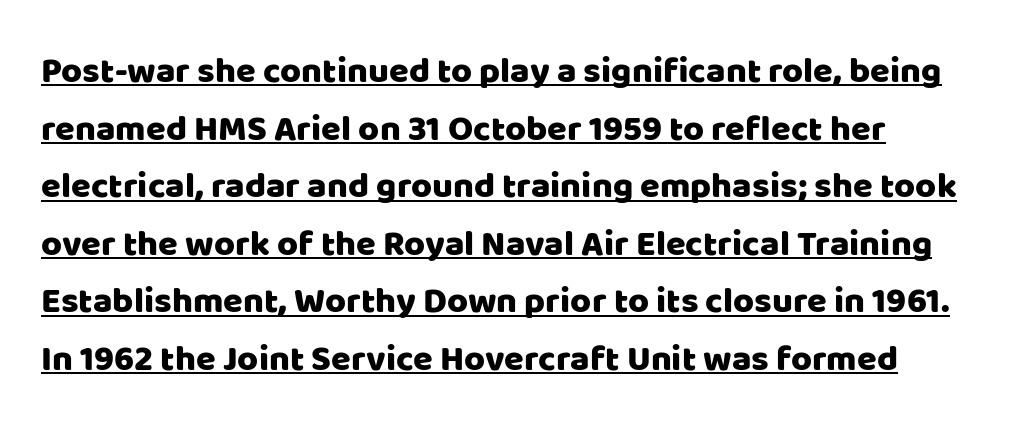
{"serif": "no", "italic": "no", "width": "normal", "stroke_contrast": "low", "x_height": "large", "monospaced": "no", "underline": "yes", "line_spacing": "normal", "line_spacing_ratio": 1.6, "letter_spacing": "normal", "letter_spacing_em": 0.0, "glyph_px": 36}
